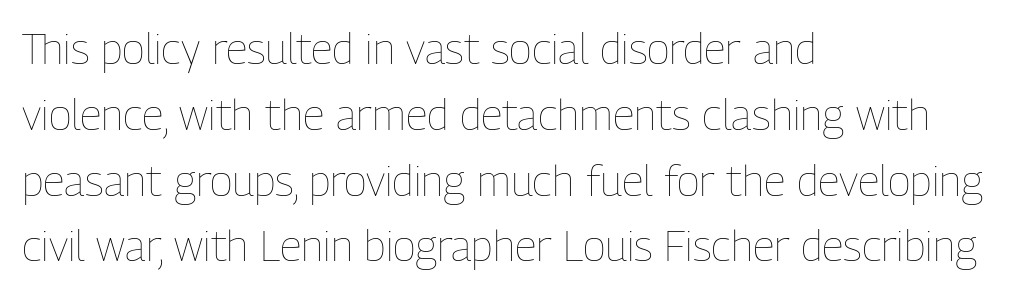
The image shows 43 px thin, condensed type, upright; set left-aligned, normal line spacing (1.53x), normal letter spacing, not underlined; low stroke contrast and a medium x-height.
